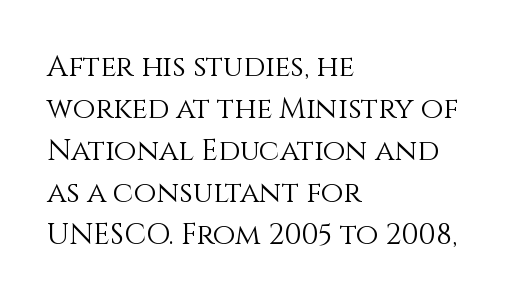
The image shows 29 px light type, upright; set left-aligned, normal line spacing (1.45x), normal letter spacing, not underlined; a large x-height.
